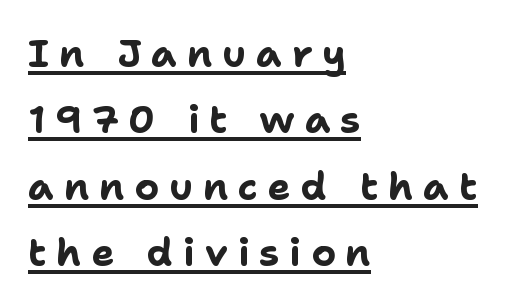
Typographic density is high because the face is bold. Left-aligned paragraph, ragged on the right. To sum up the face: it is a sans, with no serifs. The horizontal fit of the characters is loose and conspicuously gappy. Each letter keeps its own natural width here, so spacing adapts to shape.
